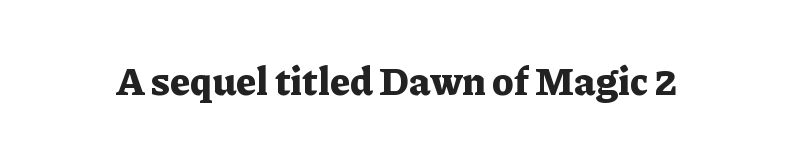
Q: Is the text bold? A: Yes.
Q: Is the text italic (slanted)? A: No, it is upright.
Q: Is the typeface a serif or a sans-serif typeface? A: Serif.
Q: Is the text underlined? A: No.
Q: Is the spacing between letters normal or unusually wide? A: Normal.
Q: Width (condensed, normal, or wide)? A: Normal.
Q: Stroke contrast? A: Low.
Q: x-height? A: Medium.
Q: Monospaced? A: No.
